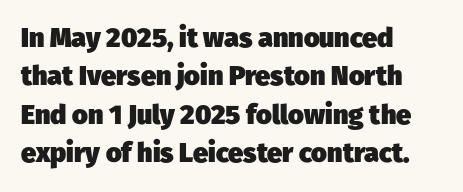
Q: Is the text bold? A: Yes.
Q: Is the text underlined? A: No.
Q: How is the paragraph aligned? A: Left-aligned.
Q: Is the spacing between letters normal or unusually wide? A: Normal.
Q: Is the spacing between lines tight, normal or loose? A: Normal.
